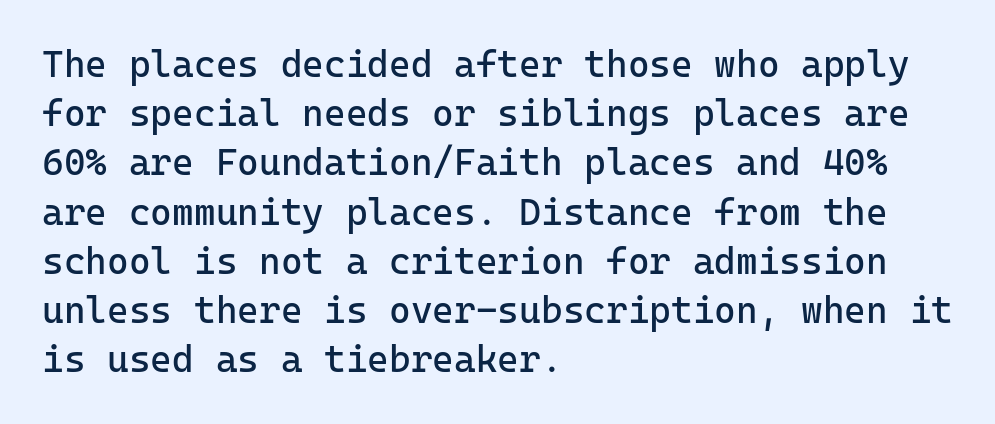
{"serif": "no", "italic": "no", "bold": "no", "weight": "regular", "width": "normal", "stroke_contrast": "low", "x_height": "medium", "monospaced": "yes", "underline": "no", "align": "left", "line_spacing": "normal", "line_spacing_ratio": 1.33, "letter_spacing": "normal", "letter_spacing_em": 0.0, "glyph_px": 37}
